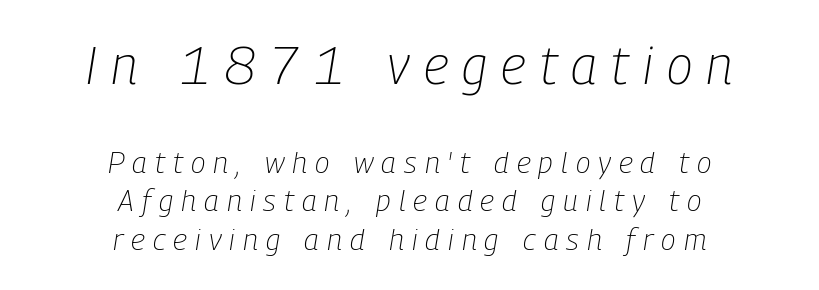
Q: Is the text bold? A: No.
Q: Is the text italic (slanted)? A: Yes, it leans right by about 9 degrees.
Q: Is the text underlined? A: No.
Q: How is the paragraph aligned? A: Centered.
Q: Is the spacing between letters normal or unusually wide? A: Unusually wide.
Q: Is the spacing between lines tight, normal or loose? A: Normal.
Q: Which block of text is set in a larger size, the first (top) or the second (bottom)? A: The first (top) one.
Q: Width (condensed, normal, or wide)? A: Condensed.
Q: Stroke contrast? A: Low.
Q: x-height? A: Medium.
Q: Monospaced? A: No.
